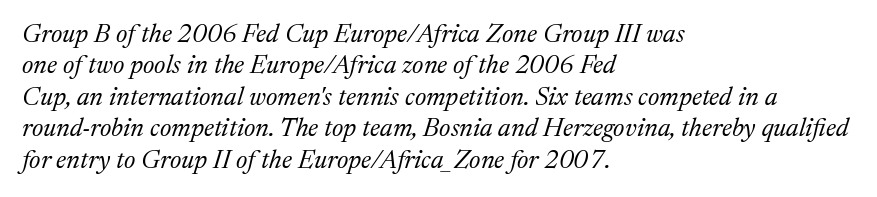
Q: Is the text bold? A: No.
Q: Is the text italic (slanted)? A: Yes, it leans right by about 17 degrees.
Q: Is the text underlined? A: No.
Q: How is the paragraph aligned? A: Left-aligned.
Q: Is the spacing between letters normal or unusually wide? A: Normal.
